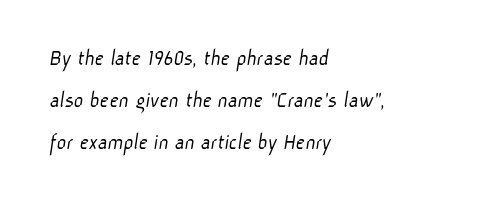
The face used here is rendered with its standard letterfit. Letters rest on an invisible, unmarked baseline. The compositor pushed each line to the left boundary. A quiet, ordinary-to-light weight characterises the typeface.
